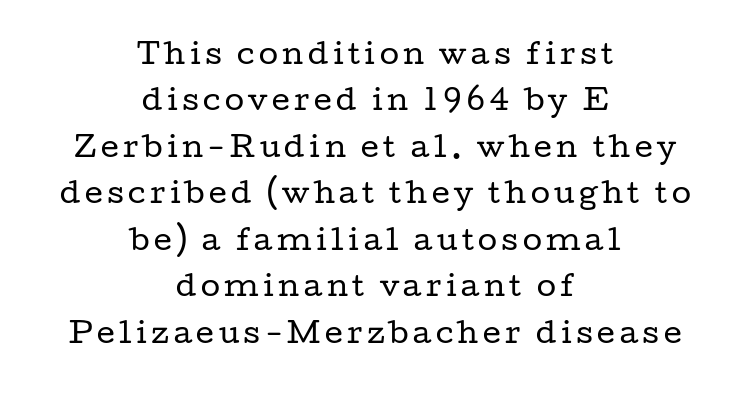
{"serif": "yes", "italic": "no", "bold": "no", "weight": "regular", "width": "wide", "stroke_contrast": "low", "x_height": "medium", "monospaced": "no", "underline": "no", "align": "center", "line_spacing": "normal", "line_spacing_ratio": 1.66, "glyph_px": 28}
